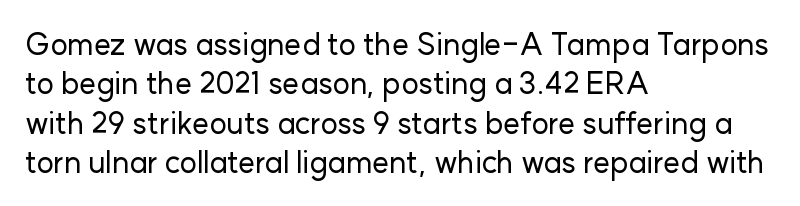
The image shows 30 px sans-serif type, upright; set left-aligned, normal line spacing (1.31x), normal letter spacing, not underlined; low stroke contrast and a medium x-height.
